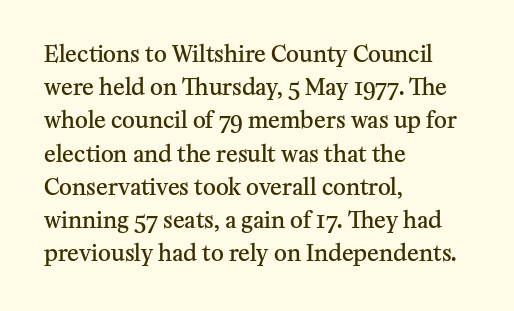
The words here are not underlined. Each new line begins a customary step beneath the previous one. These lines were composed using upright roman letters. In CSS terms this would be text-align: left. Compared with typical body copy, the letter spacing here is the same. This is the in-between weight designers call semibold or demi.
